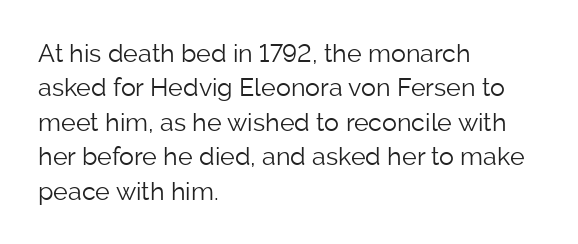
Spacing between characters is what you'd get straight out of the box. The passage shown is not underscored anywhere. The lines in this sample share a left origin and differ only in where they stop. The lines sit at an ordinary, default distance from one another. Is the type heavy? It reads as light-to-regular instead.
